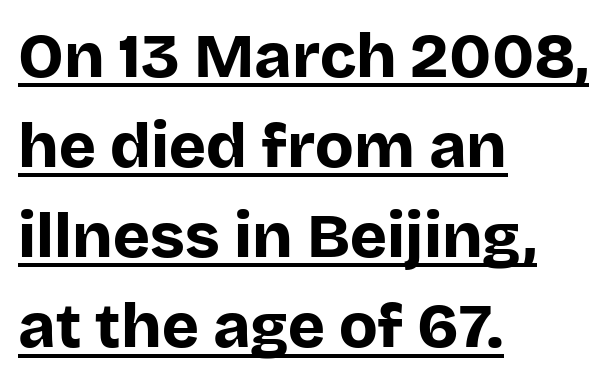
The image shows 63 px bold sans-serif type, upright; set left-aligned, normal line spacing (1.43x), normal letter spacing, underlined; low stroke contrast and a large x-height.
